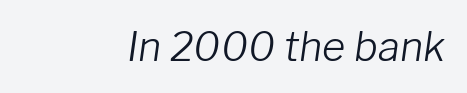
The image shows 40 px light type, italic (leaning right); set normal letter spacing, not underlined; low stroke contrast and a medium x-height.
